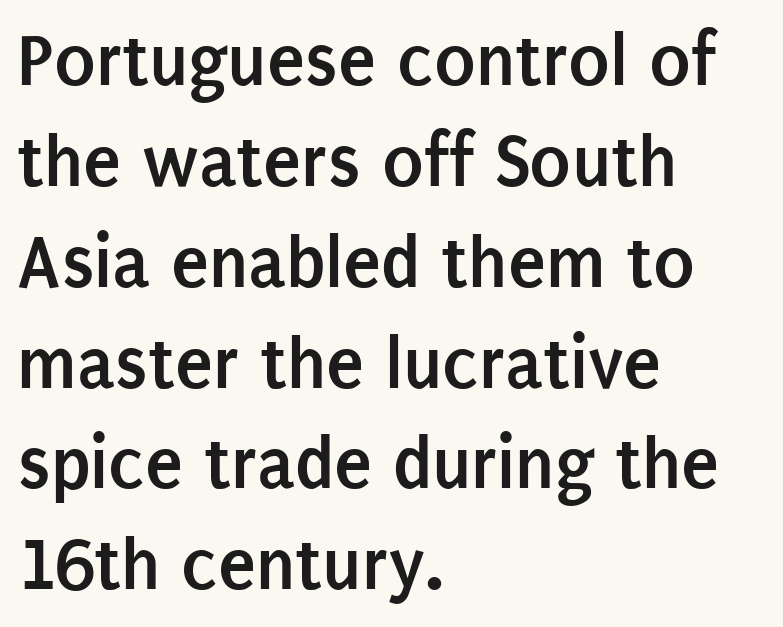
The image shows 77 px semibold, condensed sans-serif type, upright; set left-aligned, normal line spacing (1.31x), normal letter spacing, not underlined; low stroke contrast and a large x-height.
